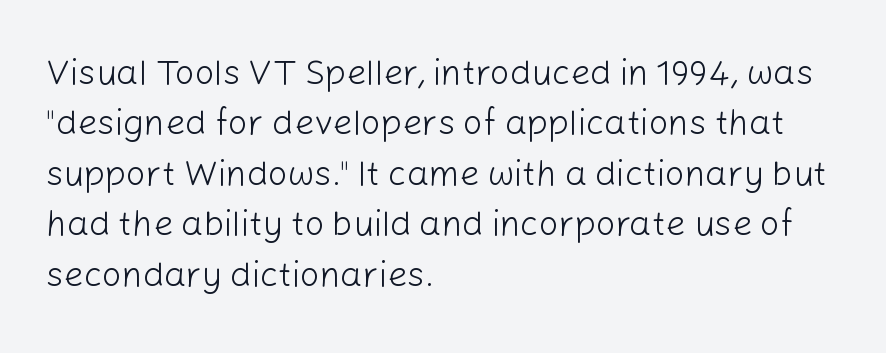
Nothing unusual about the tracking: characters are spaced as the font intends. Style check: upright. Typographically, this falls in the sans-serif category. The letters advance in unequal steps, a hallmark of proportional type.
